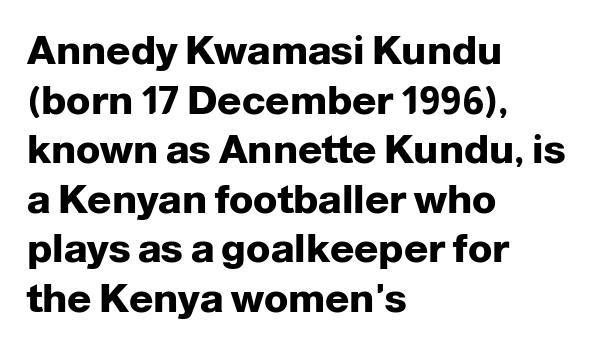
The foot of each line stays bare and open. Style check: upright. A dark, heavy texture on the line: the type is bold. Short and long lines alike share a common starting point at left.
